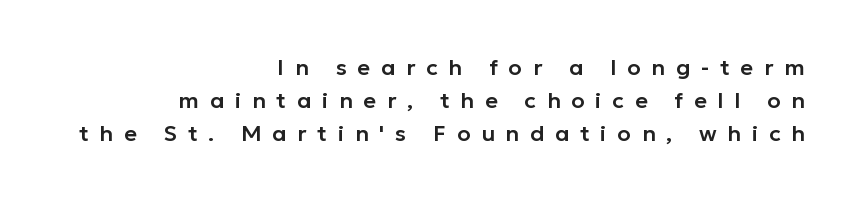
{"italic": "no", "underline": "no", "align": "right", "line_spacing": "normal", "line_spacing_ratio": 1.51, "letter_spacing": "wide", "letter_spacing_em": 0.49, "glyph_px": 22}
